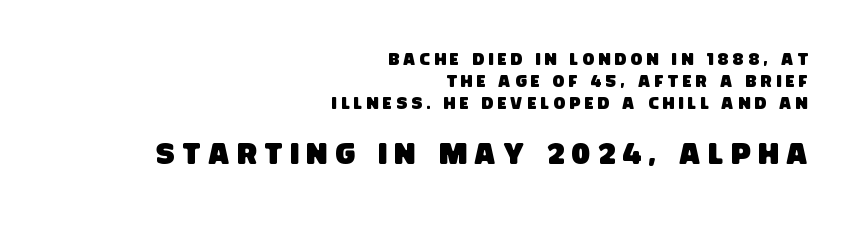
Lines of text with bare space underneath. The rendering uses a moderate line-height, typical for paragraphs. The text was rendered using a sans face with plain stroke endings. The face used here is proportionally spaced, like ordinary book or web type. The face used here is rendered with a markedly widened letterfit.
